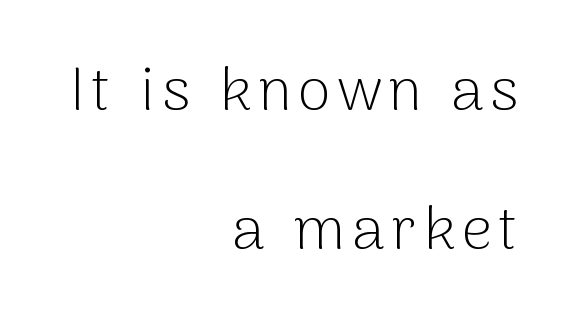
The image shows 60 px light sans-serif type, upright; set right-aligned, loose line spacing (2.32x), not underlined; low stroke contrast and a medium x-height.
